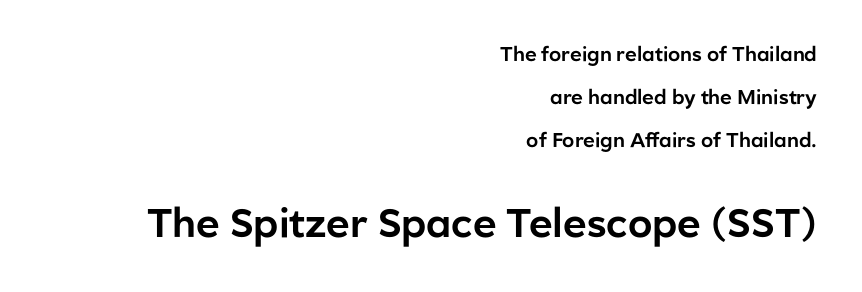
The image shows 40 px sans-serif type, upright; set right-aligned, loose line spacing (2.15x), normal letter spacing, not underlined; the second (bottom) block is 2.0x larger; low stroke contrast and a medium x-height.
